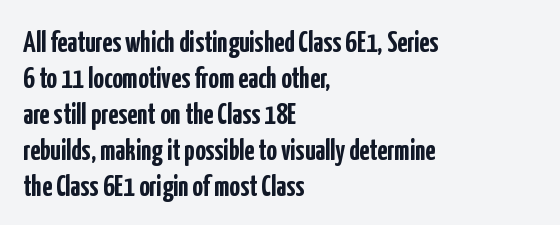
Q: Is the text bold? A: Yes.
Q: Is the text italic (slanted)? A: No, it is upright.
Q: Is the typeface a serif or a sans-serif typeface? A: Sans-serif.
Q: Is the text underlined? A: No.
Q: How is the paragraph aligned? A: Left-aligned.
Q: Is the spacing between letters normal or unusually wide? A: Normal.
Q: Width (condensed, normal, or wide)? A: Condensed.
Q: Stroke contrast? A: Low.
Q: x-height? A: Medium.
Q: Monospaced? A: No.
